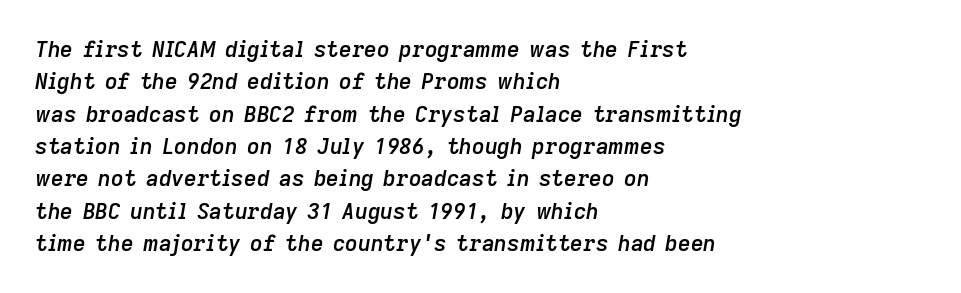
Evenly set lines give the paragraph a standard silhouette. Type without underlining. Each line starts at the same left margin while the right side varies. Slant detected: the letters are inclined.
